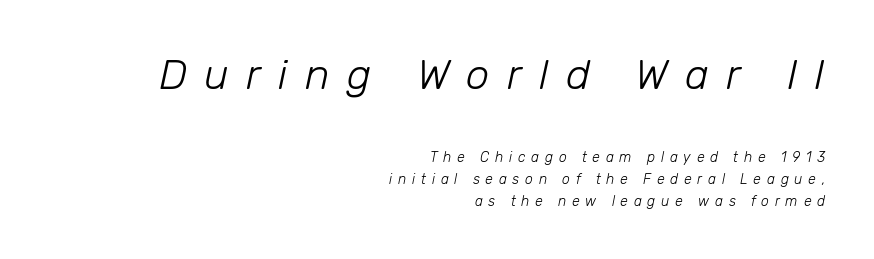
The image shows 42 px light type, italic (leaning right); set right-aligned, normal line spacing (1.56x), unusually wide letter spacing (+0.41 em), not underlined; the first (top) block is 3.0x larger; low stroke contrast and a medium x-height.
